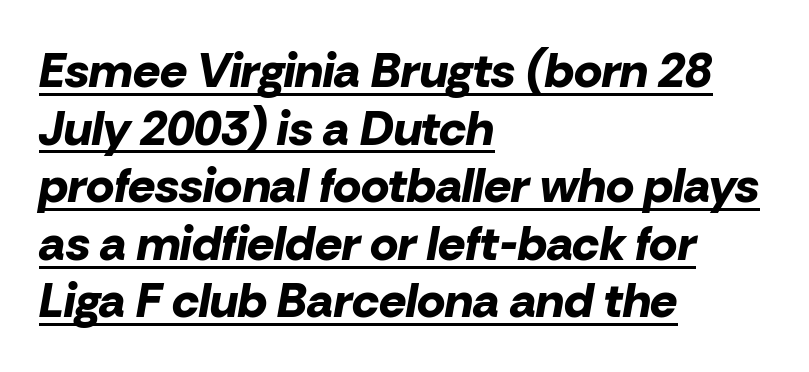
The image shows 48 px bold type, italic (leaning right); set left-aligned, line spacing 1.2x, normal letter spacing, underlined; low stroke contrast and a medium x-height.
